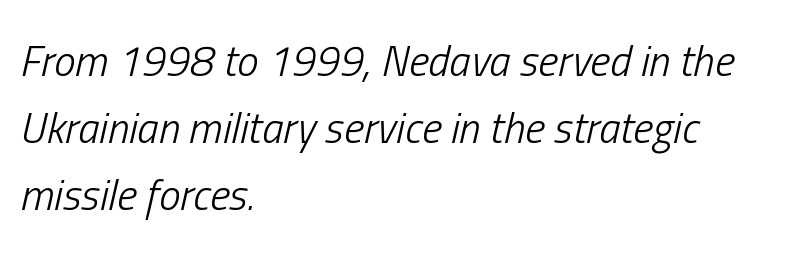
Q: Is the text bold? A: No.
Q: Is the text italic (slanted)? A: Yes, it leans right by about 13 degrees.
Q: Is the text underlined? A: No.
Q: How is the paragraph aligned? A: Left-aligned.
Q: Is the spacing between letters normal or unusually wide? A: Normal.
Q: Is the spacing between lines tight, normal or loose? A: Normal.
Q: Width (condensed, normal, or wide)? A: Condensed.
Q: Stroke contrast? A: Low.
Q: x-height? A: Medium.
Q: Monospaced? A: No.
